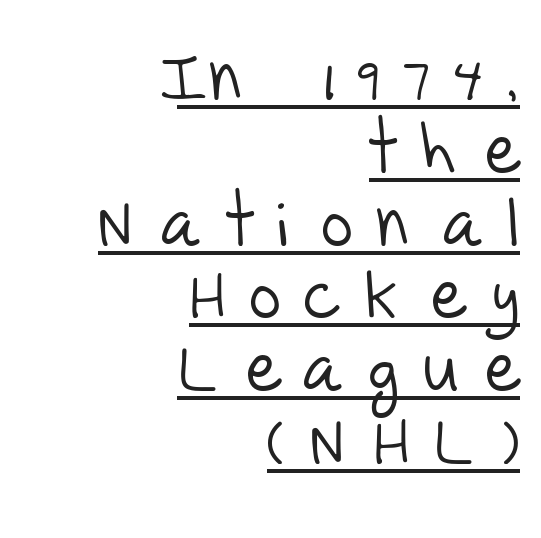
Caption: expanded tracking, letters set apart. Casual observation: everything's shoved over to the right. Somebody hit Ctrl+U on this one — the words are underlined. Classification — sans serif. No heavy texture on the line: the type isn't bold.
